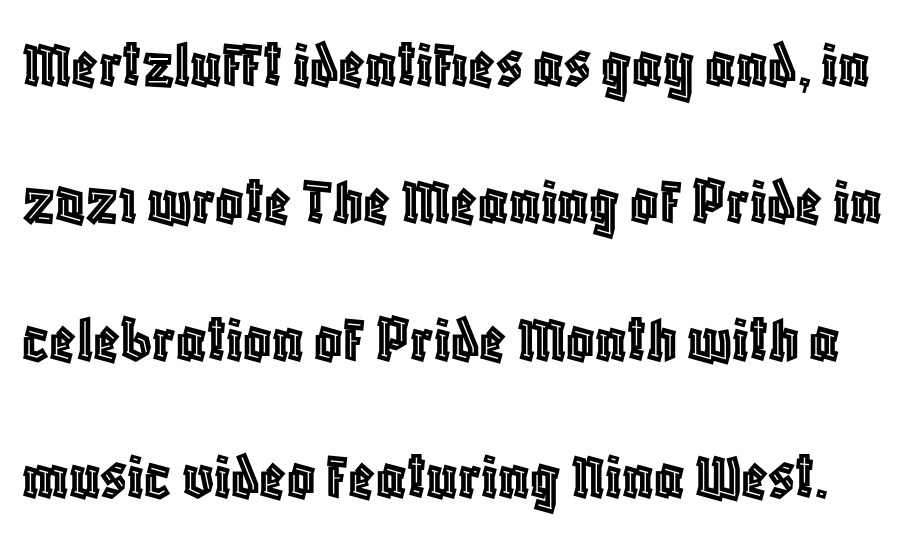
The image shows 69 px condensed type, upright; set loose line spacing (1.99x), normal letter spacing, not underlined; a large x-height.
